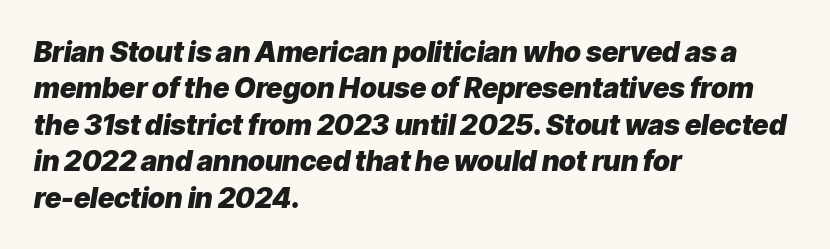
The face used here has the dense, thick strokes of a bold. A student would call this left alignment; a typographer would say flush left, rag right. A bare baseline throughout the passage. Look at the tracking — it's just the regular setting, nothing added. This is oblique type, the kind used for emphasis or titles.
